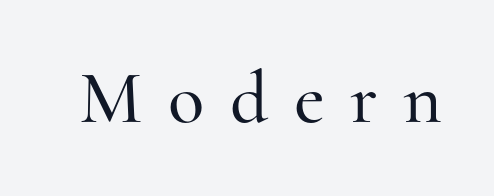
The image shows 75 px serif type, upright; set unusually wide letter spacing (+0.34 em), not underlined; high stroke contrast and a small x-height.
